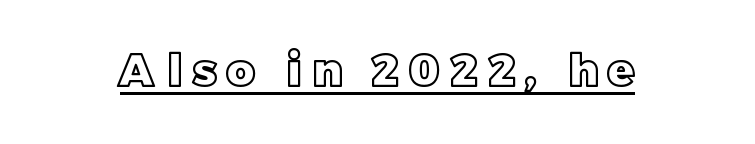
The image shows 44 px text type, upright; set unusually wide letter spacing (+0.24 em), underlined; a large x-height.
